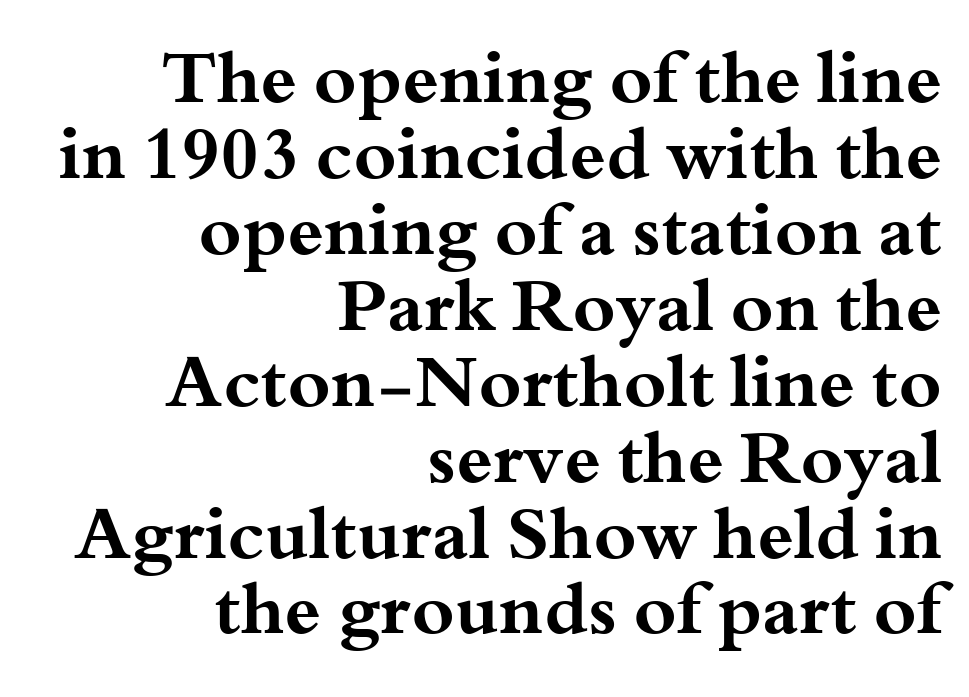
The image shows 73 px bold, wide serif type, upright; set right-aligned, tight line spacing (1.04x), normal letter spacing, not underlined; medium stroke contrast and a small x-height.
